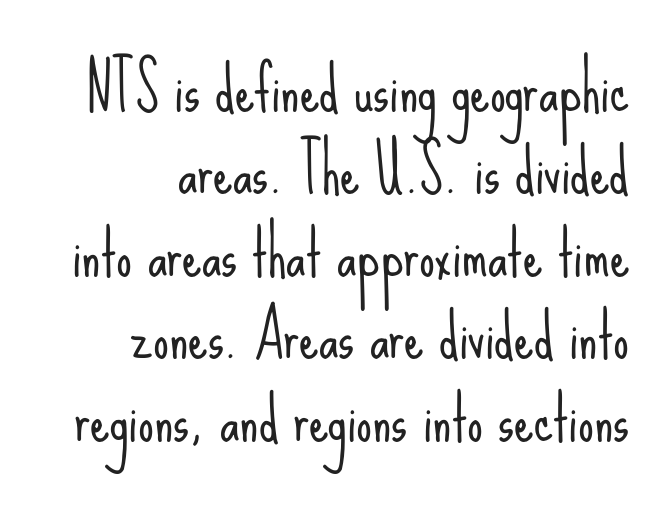
Q: Is the text bold? A: No.
Q: Is the text italic (slanted)? A: No, it is upright.
Q: Is the typeface a serif or a sans-serif typeface? A: Sans-serif.
Q: Is the text underlined? A: No.
Q: How is the paragraph aligned? A: Right-aligned.
Q: Is the spacing between letters normal or unusually wide? A: Normal.
Q: Is the spacing between lines tight, normal or loose? A: Normal.
Q: Width (condensed, normal, or wide)? A: Condensed.
Q: Stroke contrast? A: Low.
Q: x-height? A: Small.
Q: Monospaced? A: No.
